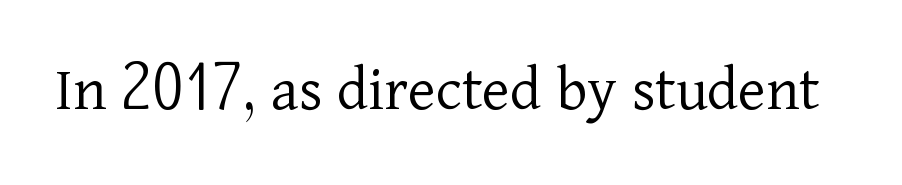
The image shows 65 px light serif type, upright; set normal letter spacing, not underlined; low stroke contrast and a medium x-height.
